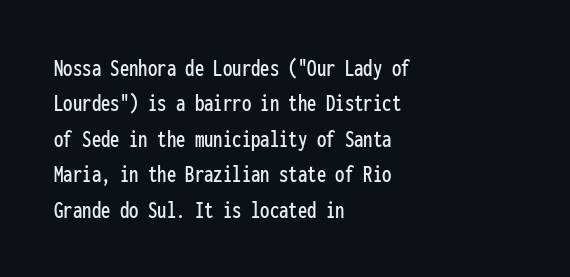
Q: Is the text italic (slanted)? A: No, it is upright.
Q: Is the text underlined? A: No.
Q: How is the paragraph aligned? A: Left-aligned.
Q: Is the spacing between letters normal or unusually wide? A: Normal.
Q: Is the spacing between lines tight, normal or loose? A: Normal.
